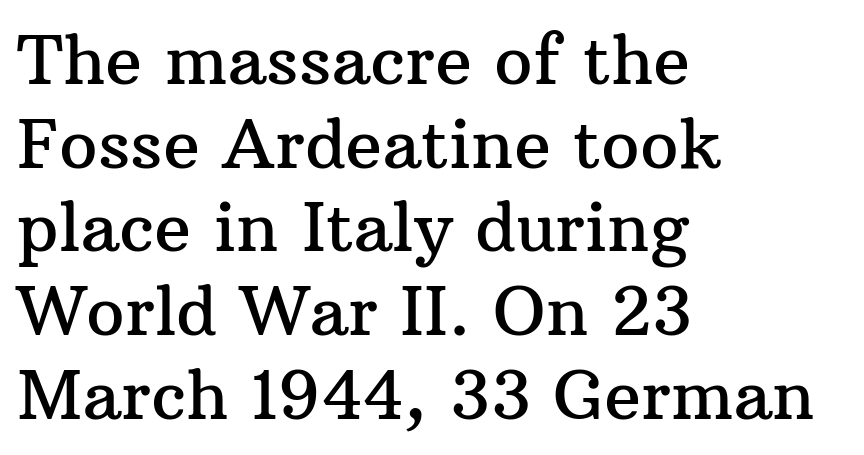
{"serif": "yes", "italic": "no", "width": "normal", "stroke_contrast": "medium", "x_height": "medium", "monospaced": "no", "underline": "no", "align": "left", "line_spacing_ratio": 1.23, "letter_spacing": "normal", "letter_spacing_em": 0.0, "glyph_px": 68}
